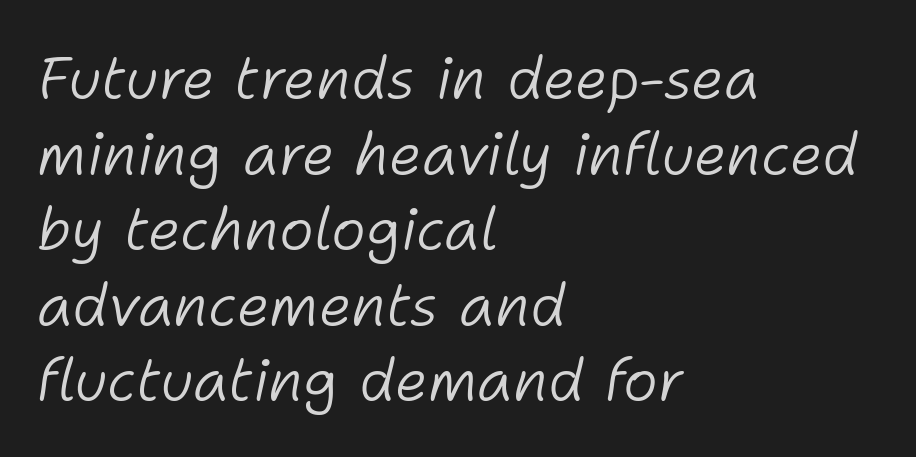
The image shows 59 px light type, italic (leaning right); set left-aligned, normal line spacing (1.28x), normal letter spacing, not underlined; low stroke contrast and a medium x-height.
